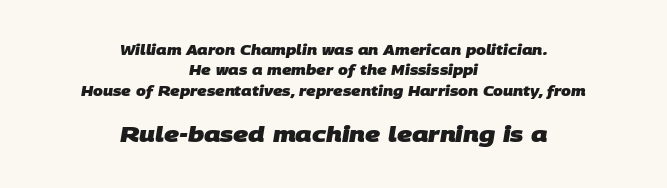
The image shows 22 px bold type; set centered, normal line spacing (1.46x), normal letter spacing, not underlined; the second (bottom) block is 1.57x larger.
